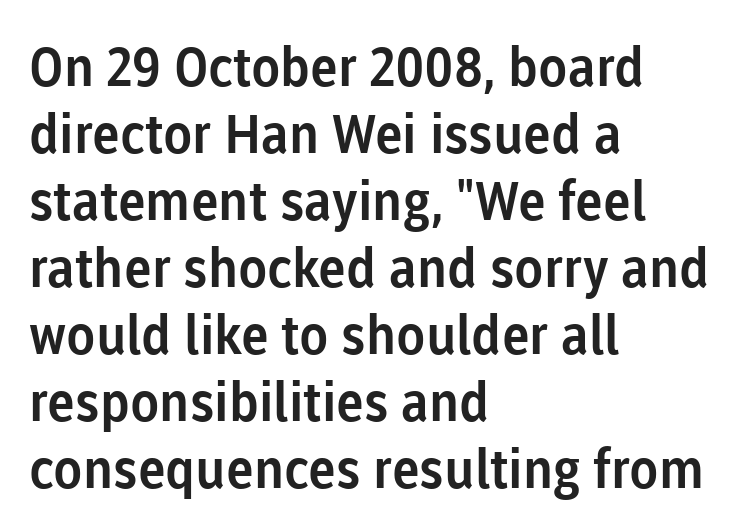
Italic? Not at all — the glyphs are vertical. Plain, unruled lines of type. Alignment: flush left. These lines are rendered in a variable-pitch font. In terms of letterform style, serifs are entirely absent. The gaps between neighbouring characters are ordinary and unremarkable.
